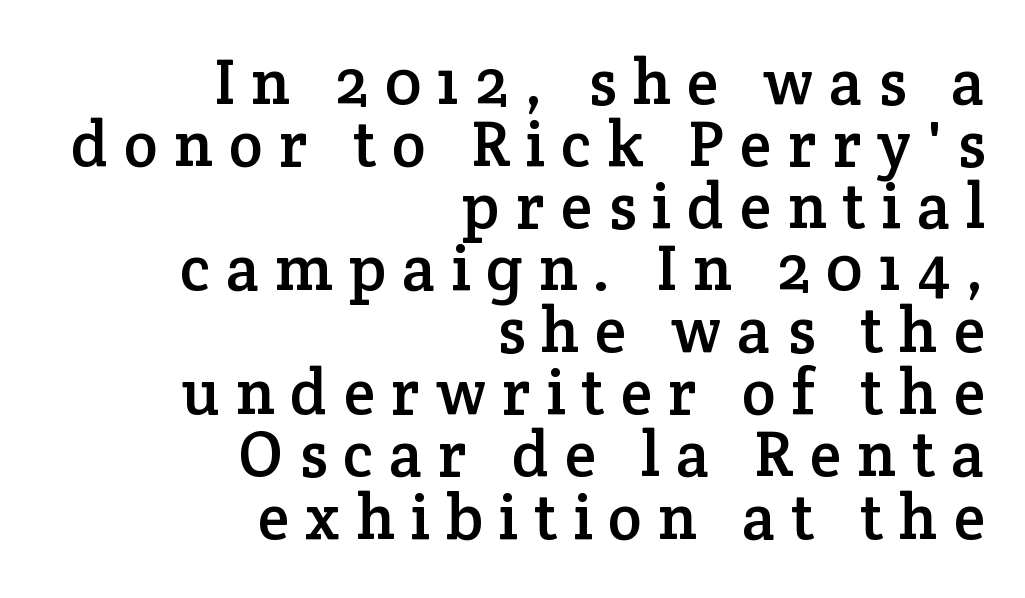
The image shows 64 px serif type, upright; set right-aligned, tight line spacing (0.97x), unusually wide letter spacing (+0.25 em), not underlined; low stroke contrast and a medium x-height.
